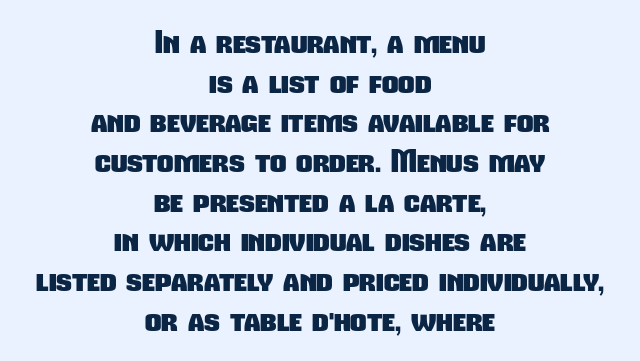
Q: Is the text bold? A: Yes.
Q: Is the typeface a serif or a sans-serif typeface? A: Sans-serif.
Q: Is the text underlined? A: No.
Q: How is the paragraph aligned? A: Centered.
Q: Is the spacing between letters normal or unusually wide? A: Normal.
Q: Width (condensed, normal, or wide)? A: Condensed.
Q: Stroke contrast? A: Low.
Q: x-height? A: Medium.
Q: Monospaced? A: No.
